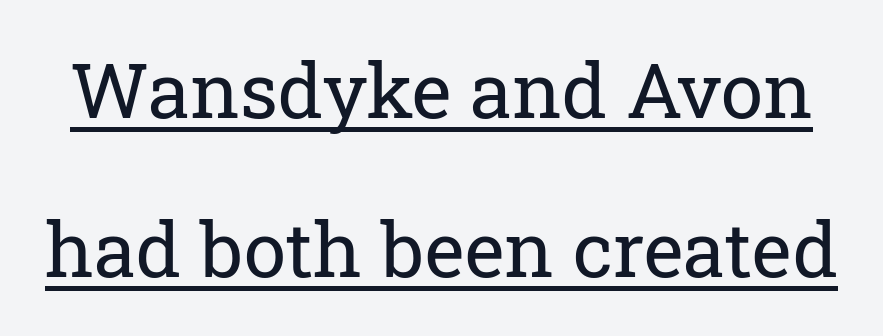
The image shows 76 px regular-weight serif type, upright; set loose line spacing (2.09x), normal letter spacing, underlined; low stroke contrast and a medium x-height.
